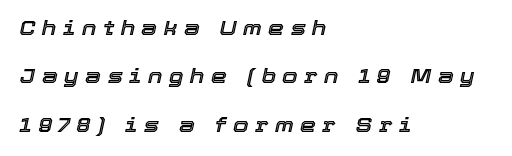
{"italic": "yes", "lean": "right", "slant_degrees": 12, "underline": "no", "align": "left", "line_spacing": "loose", "line_spacing_ratio": 2.42, "letter_spacing": "wide", "letter_spacing_em": 0.33, "glyph_px": 20}
